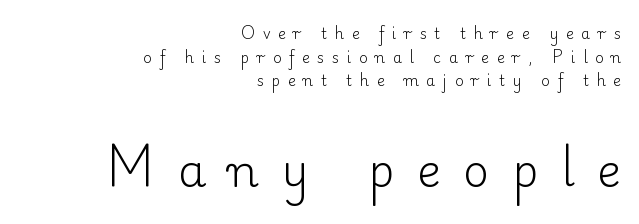
The image shows 45 px light type, upright; set right-aligned, normal line spacing (1.57x), unusually wide letter spacing (+0.5 em), not underlined; the second (bottom) block is 3.0x larger; low stroke contrast and a small x-height.
